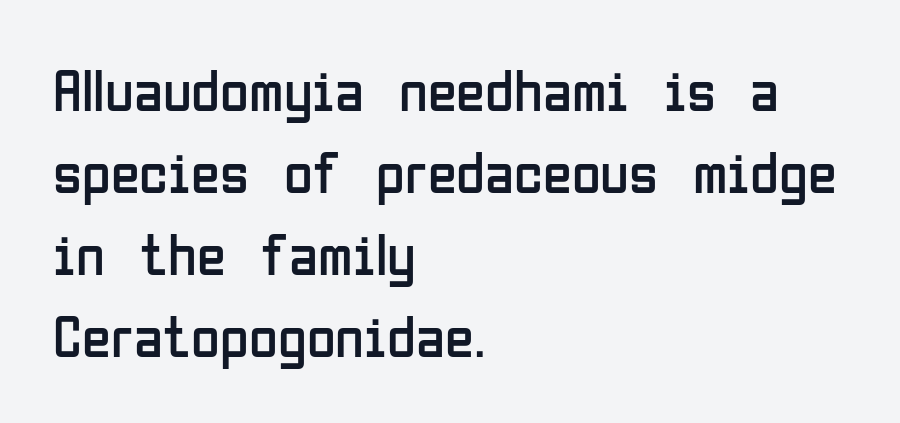
Q: Is the text bold? A: No.
Q: Is the text italic (slanted)? A: No, it is upright.
Q: Is the typeface a serif or a sans-serif typeface? A: Sans-serif.
Q: Is the text underlined? A: No.
Q: How is the paragraph aligned? A: Left-aligned.
Q: Is the spacing between letters normal or unusually wide? A: Normal.
Q: Is the spacing between lines tight, normal or loose? A: Normal.
Q: Width (condensed, normal, or wide)? A: Condensed.
Q: Stroke contrast? A: Low.
Q: x-height? A: Medium.
Q: Monospaced? A: No.
